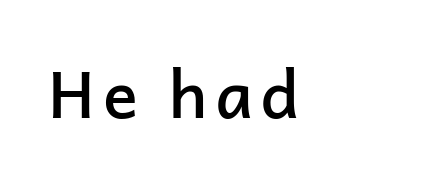
The image shows 65 px semibold sans-serif type, upright; set not underlined; low stroke contrast and a medium x-height.
